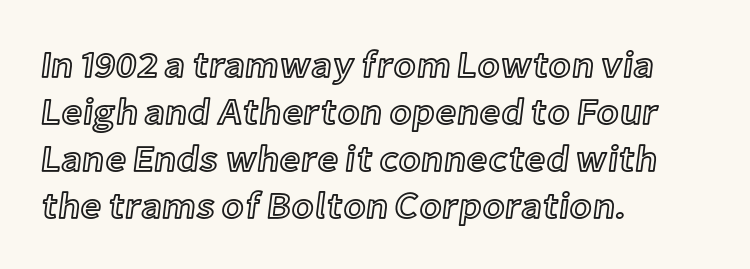
Q: Is the text italic (slanted)? A: Yes.
Q: Is the text underlined? A: No.
Q: How is the paragraph aligned? A: Left-aligned.
Q: Is the spacing between letters normal or unusually wide? A: Normal.
Q: Is the spacing between lines tight, normal or loose? A: Normal.
Q: Width (condensed, normal, or wide)? A: Normal.
Q: x-height? A: Medium.
Q: Monospaced? A: No.
